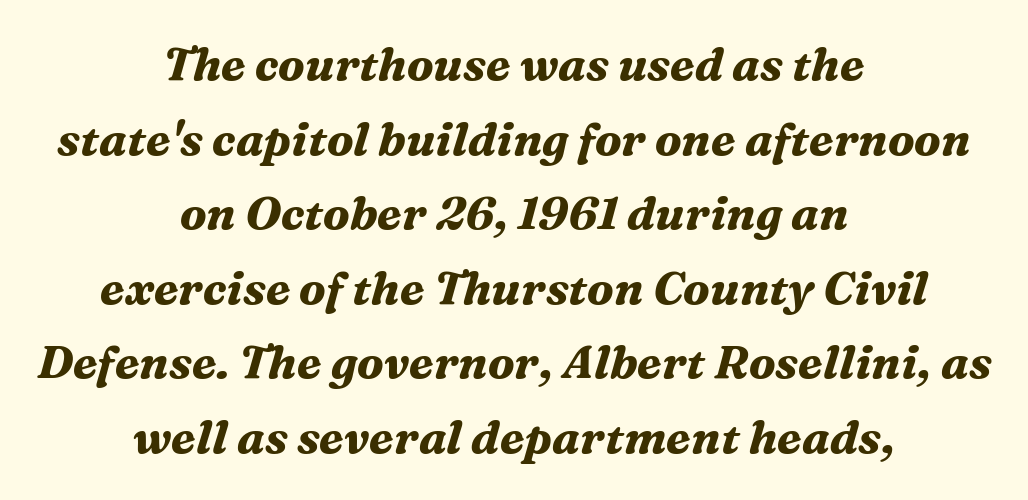
Q: Is the text bold? A: Yes.
Q: Is the text italic (slanted)? A: Yes, it leans right by about 16 degrees.
Q: Is the typeface a serif or a sans-serif typeface? A: Serif.
Q: Is the text underlined? A: No.
Q: How is the paragraph aligned? A: Centered.
Q: Is the spacing between letters normal or unusually wide? A: Normal.
Q: Is the spacing between lines tight, normal or loose? A: Normal.
Q: Width (condensed, normal, or wide)? A: Normal.
Q: Stroke contrast? A: Medium.
Q: x-height? A: Medium.
Q: Monospaced? A: No.
